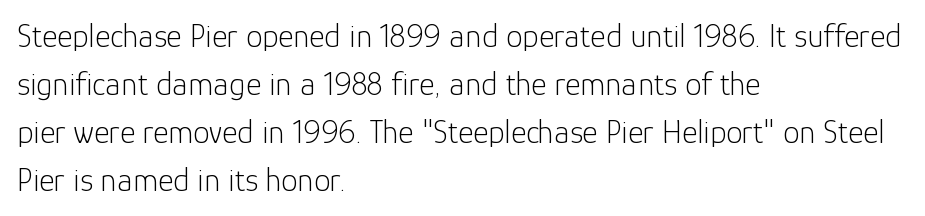
{"serif": "no", "italic": "no", "bold": "no", "weight": "light", "width": "normal", "stroke_contrast": "low", "x_height": "medium", "monospaced": "no", "underline": "no", "align": "left", "line_spacing": "normal", "line_spacing_ratio": 1.45, "letter_spacing": "normal", "letter_spacing_em": 0.0, "glyph_px": 33}
